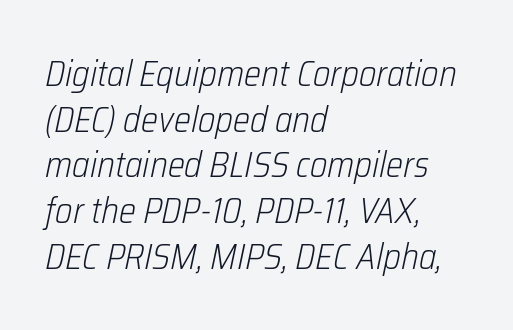
The image shows 36 px light, condensed type, italic (leaning right); set left-aligned, normal line spacing (1.27x), normal letter spacing, not underlined; low stroke contrast and a medium x-height.
